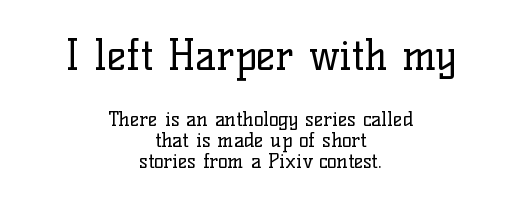
Each line is balanced around a shared central axis. Each new line begins almost immediately beneath the previous one. A clean baseline with only descenders dipping below it. The face used here is proportionally spaced, like ordinary book or web type. Vertical strokes here are truly vertical. These two chunks differ in scale, with the top chunk taking the larger measure.
